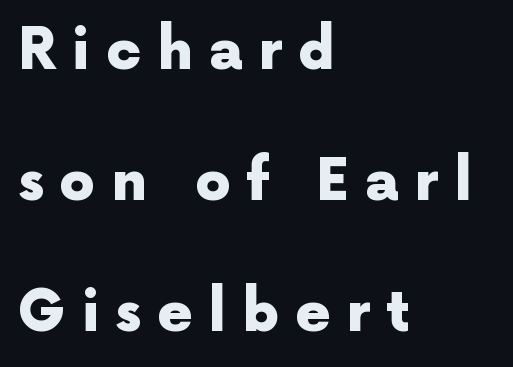
Q: Is the text bold? A: Yes.
Q: Is the text italic (slanted)? A: No, it is upright.
Q: Is the typeface a serif or a sans-serif typeface? A: Sans-serif.
Q: Is the text underlined? A: No.
Q: How is the paragraph aligned? A: Left-aligned.
Q: Is the spacing between letters normal or unusually wide? A: Unusually wide.
Q: Is the spacing between lines tight, normal or loose? A: Loose.
Q: Width (condensed, normal, or wide)? A: Normal.
Q: x-height? A: Medium.
Q: Monospaced? A: No.
